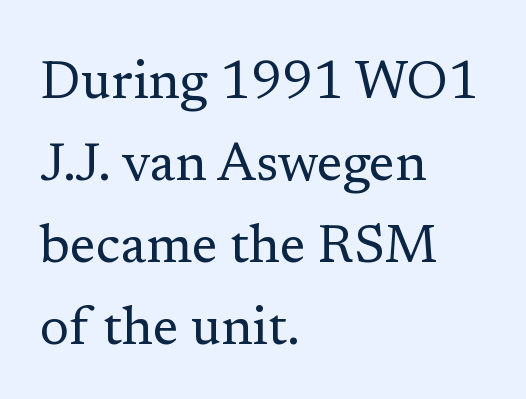
Interline gaps are of average width in this sample. Varying glyph widths throughout — classic text-font behaviour. Stems and bowls with no extra thickness — not bold. Students, note that the glyphs here touch the page at normal intervals. The face used here is seriffed, in the tradition of book romans.
